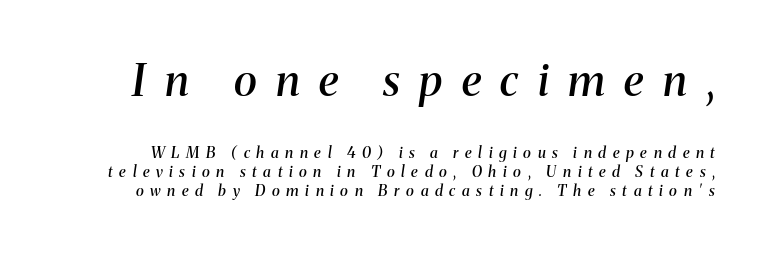
{"serif": "yes", "italic": "yes", "lean": "right", "slant_degrees": 8, "bold": "semi", "weight": "semibold", "width": "normal", "stroke_contrast": "medium", "x_height": "medium", "monospaced": "no", "underline": "no", "line_spacing": "normal", "line_spacing_ratio": 1.27, "letter_spacing": "wide", "letter_spacing_em": 0.44, "larger_block": "first", "size_ratio": 2.93, "glyph_px": 44}
